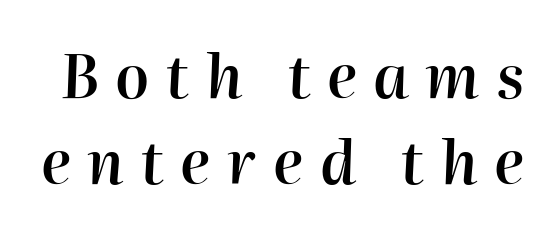
{"italic": "yes", "lean": "right", "slant_degrees": 2, "bold": "semi", "weight": "semibold", "width": "normal", "stroke_contrast": "high", "x_height": "medium", "monospaced": "no", "underline": "no", "line_spacing": "normal", "line_spacing_ratio": 1.44, "letter_spacing": "wide", "letter_spacing_em": 0.27, "glyph_px": 60}
